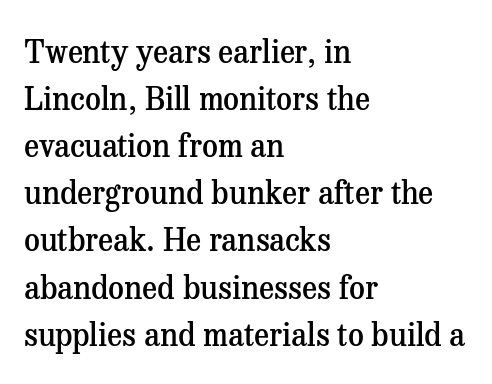
Q: Is the text bold? A: Semi-bold.
Q: Is the text italic (slanted)? A: No, it is upright.
Q: Is the typeface a serif or a sans-serif typeface? A: Serif.
Q: Is the text underlined? A: No.
Q: How is the paragraph aligned? A: Left-aligned.
Q: Is the spacing between letters normal or unusually wide? A: Normal.
Q: Is the spacing between lines tight, normal or loose? A: Normal.
Q: Width (condensed, normal, or wide)? A: Normal.
Q: Stroke contrast? A: Medium.
Q: x-height? A: Medium.
Q: Monospaced? A: No.
